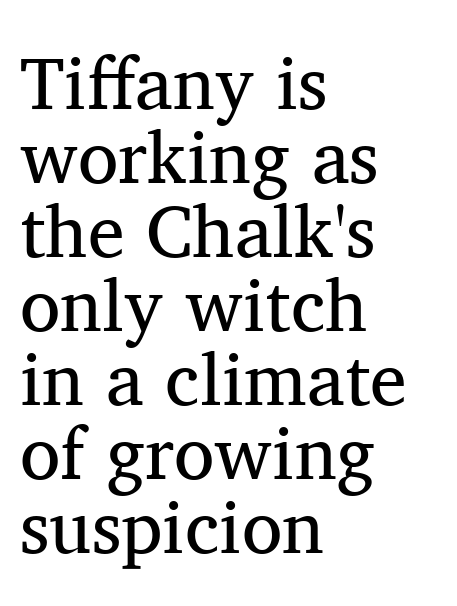
In terms of posture, this sample is upright. The words here are not underlined. This sample has the flowing, uneven cadence of proportional lettering. The passage shown stacks its lines with hardly any gap.
